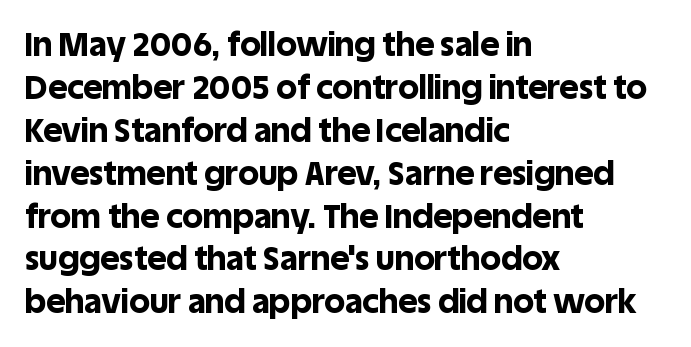
{"serif": "no", "italic": "no", "bold": "yes", "weight": "bold", "width": "normal", "x_height": "large", "monospaced": "no", "underline": "no", "align": "left", "line_spacing": "normal", "line_spacing_ratio": 1.3, "letter_spacing": "normal", "letter_spacing_em": 0.0, "glyph_px": 33}
